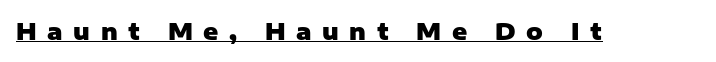
{"italic": "no", "bold": "yes", "underline": "yes", "letter_spacing": "wide", "letter_spacing_em": 0.46, "glyph_px": 23}
